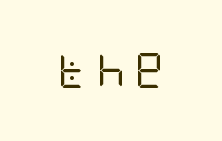
The image shows 35 px regular-weight, condensed sans-serif type, upright; set unusually wide letter spacing (+0.29 em), not underlined; low stroke contrast and a large x-height.
